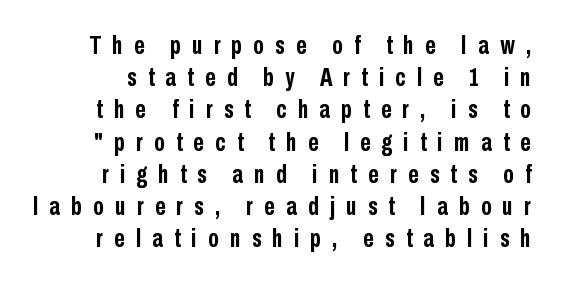
{"italic": "no", "bold": "yes", "underline": "no", "line_spacing_ratio": 1.24, "letter_spacing": "wide", "letter_spacing_em": 0.43, "glyph_px": 26}
